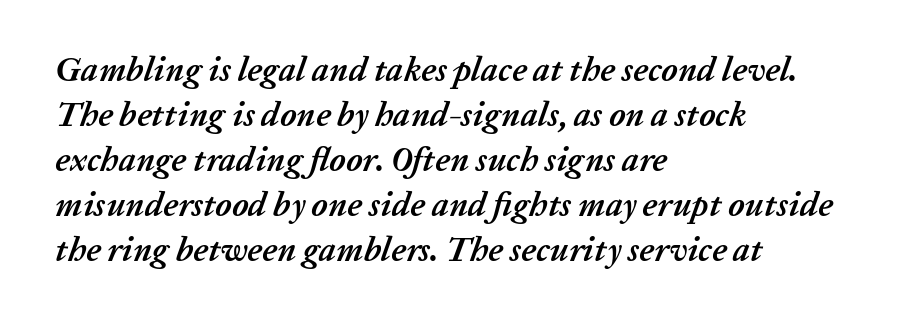
The image shows 34 px semibold type, italic (leaning right); set left-aligned, normal line spacing (1.32x), normal letter spacing, not underlined; low stroke contrast and a medium x-height.
